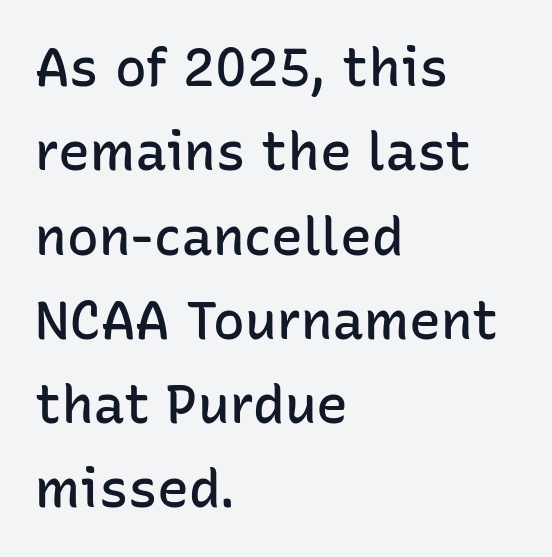
The image shows 53 px semibold sans-serif type, upright; set left-aligned, normal line spacing (1.59x), normal letter spacing, not underlined; low stroke contrast and a medium x-height.
